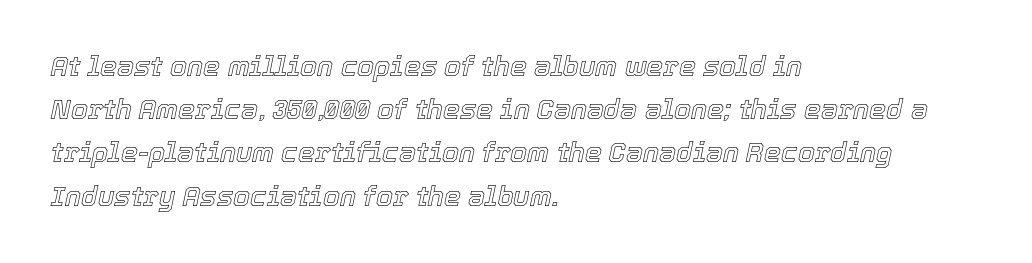
Check the space under the baseline: it is left empty. Notice how the passage keeps a crisp vertical edge on the left only. Every character sits at an angle, as italics do. These lines keep a tight, regular rhythm from letter to letter. Evenly set lines give the paragraph a standard silhouette.
